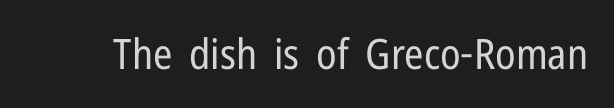
{"serif": "no", "italic": "no", "bold": "no", "weight": "regular", "width": "condensed", "stroke_contrast": "low", "x_height": "medium", "monospaced": "no", "underline": "no", "letter_spacing": "normal", "letter_spacing_em": 0.0, "glyph_px": 42}
